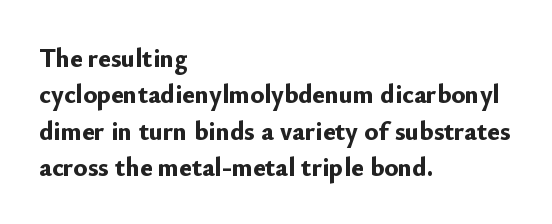
Characters remain perfectly vertical along every line. The passage is arranged the way most books set body copy — flush left. These lines sit exactly where default settings would place them. Nobody touched the tracking dial on this one. Descender tails drop into unmarked territory. Is the type bold? Yes — the strokes are clearly thick and heavy.
